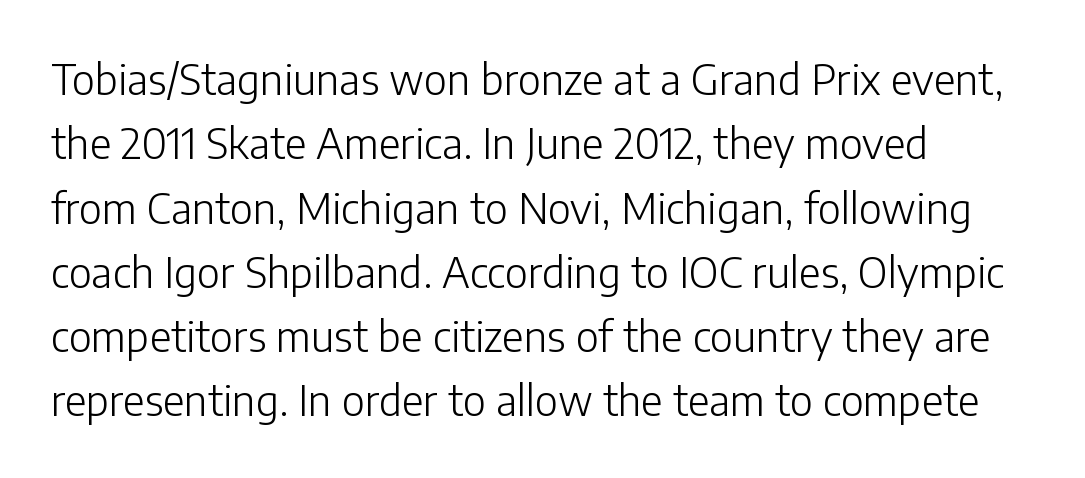
The image shows 42 px light sans-serif type, upright; set left-aligned, normal line spacing (1.53x), normal letter spacing, not underlined; low stroke contrast and a medium x-height.
